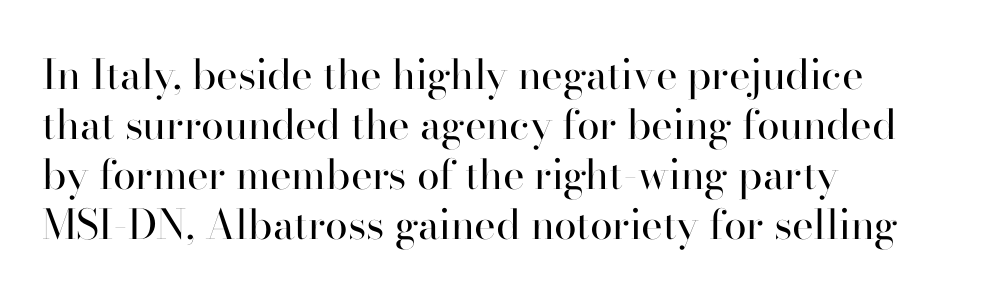
Q: Is the text bold? A: No.
Q: Is the text italic (slanted)? A: No, it is upright.
Q: Is the typeface a serif or a sans-serif typeface? A: Serif.
Q: Is the text underlined? A: No.
Q: How is the paragraph aligned? A: Left-aligned.
Q: Is the spacing between letters normal or unusually wide? A: Normal.
Q: Width (condensed, normal, or wide)? A: Normal.
Q: Stroke contrast? A: High.
Q: x-height? A: Small.
Q: Monospaced? A: No.
